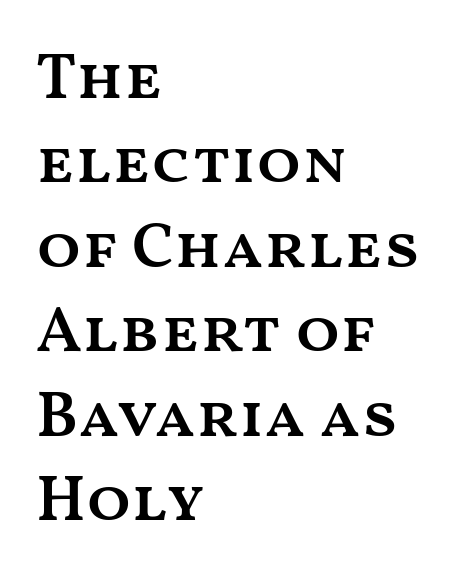
Q: Is the text bold? A: Semi-bold.
Q: Is the text italic (slanted)? A: No, it is upright.
Q: Is the text underlined? A: No.
Q: How is the paragraph aligned? A: Left-aligned.
Q: Is the spacing between letters normal or unusually wide? A: Normal.
Q: Is the spacing between lines tight, normal or loose? A: Normal.
Q: Width (condensed, normal, or wide)? A: Wide.
Q: Stroke contrast? A: Medium.
Q: x-height? A: Medium.
Q: Monospaced? A: No.
